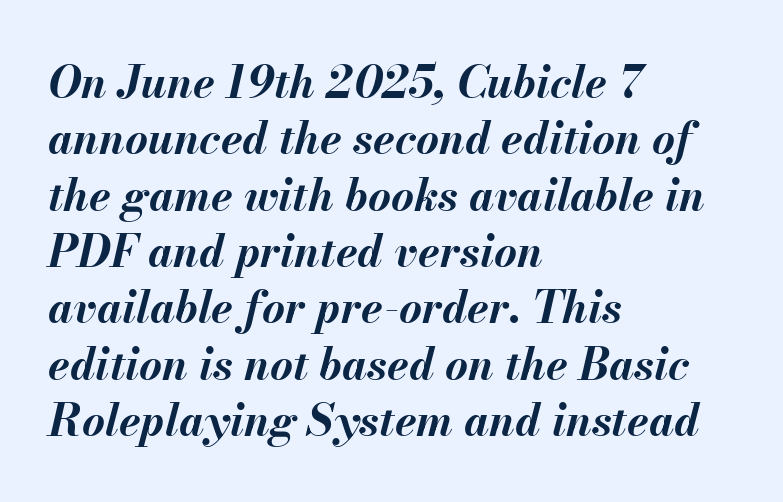
{"italic": "yes", "lean": "right", "slant_degrees": 13, "bold": "yes", "weight": "bold", "width": "normal", "stroke_contrast": "medium", "x_height": "small", "monospaced": "no", "underline": "no", "align": "left", "line_spacing": "normal", "line_spacing_ratio": 1.28, "letter_spacing": "normal", "letter_spacing_em": 0.0, "glyph_px": 44}
